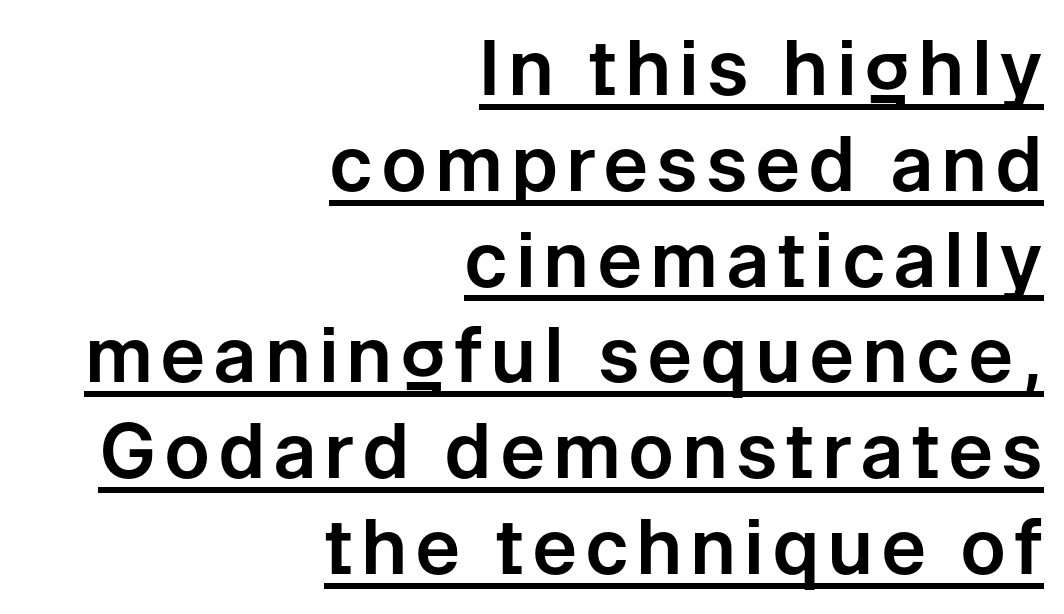
Q: Is the text italic (slanted)? A: No, it is upright.
Q: Is the typeface a serif or a sans-serif typeface? A: Sans-serif.
Q: Is the text underlined? A: Yes.
Q: How is the paragraph aligned? A: Right-aligned.
Q: Is the spacing between lines tight, normal or loose? A: Normal.
Q: Width (condensed, normal, or wide)? A: Normal.
Q: Stroke contrast? A: Low.
Q: x-height? A: Medium.
Q: Monospaced? A: No.
